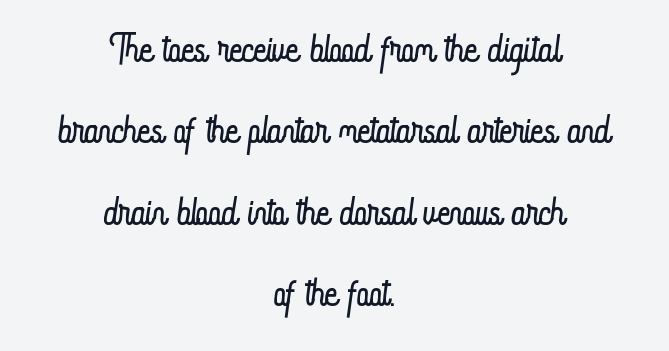
Q: Is the text bold? A: No.
Q: Is the text underlined? A: No.
Q: How is the paragraph aligned? A: Centered.
Q: Is the spacing between letters normal or unusually wide? A: Normal.
Q: Is the spacing between lines tight, normal or loose? A: Normal.
Q: Width (condensed, normal, or wide)? A: Condensed.
Q: Stroke contrast? A: Low.
Q: x-height? A: Small.
Q: Monospaced? A: No.
